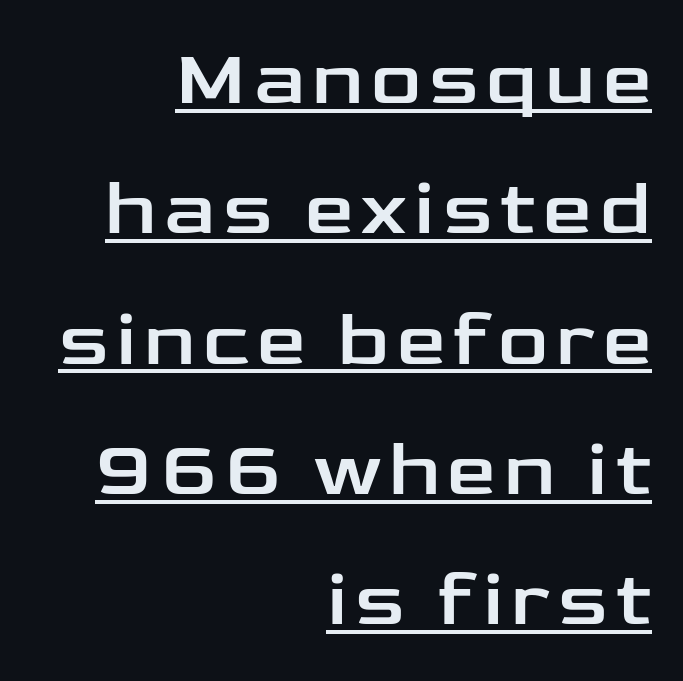
{"serif": "no", "italic": "no", "width": "wide", "stroke_contrast": "low", "x_height": "medium", "monospaced": "no", "underline": "yes", "align": "right", "line_spacing": "normal", "line_spacing_ratio": 1.67, "glyph_px": 78}
